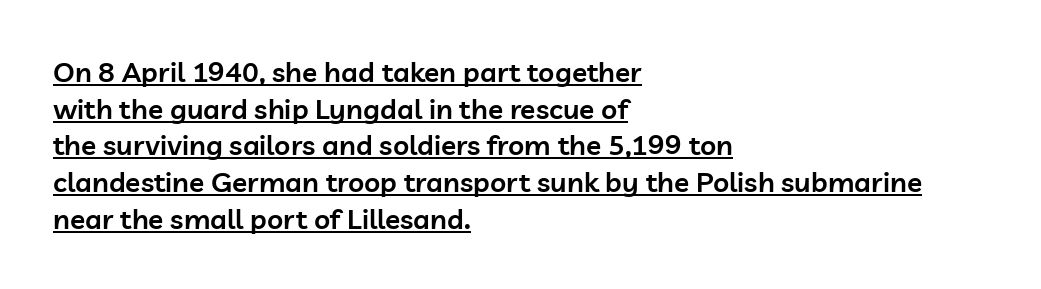
The image shows 28 px semibold sans-serif type, upright; set left-aligned, normal line spacing (1.31x), normal letter spacing, underlined; low stroke contrast and a medium x-height.
